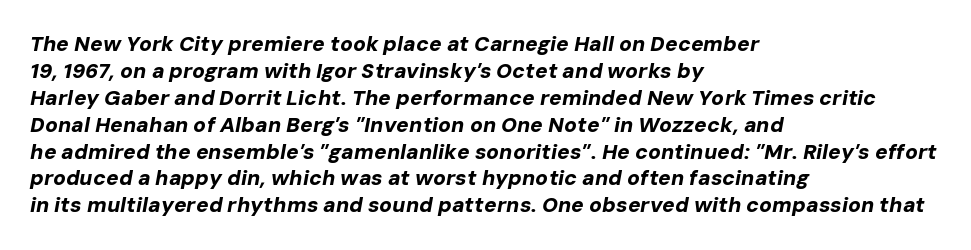
{"italic": "yes", "lean": "right", "slant_degrees": 10, "bold": "yes", "underline": "no", "align": "left", "line_spacing": "normal", "line_spacing_ratio": 1.28, "letter_spacing": "normal", "letter_spacing_em": 0.0, "glyph_px": 21}
